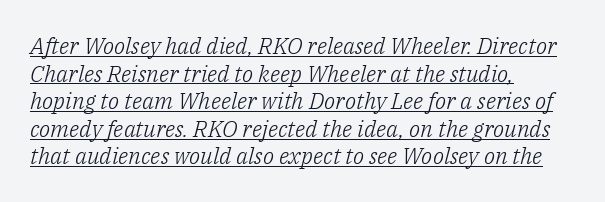
Quick note: underline on. This sample uses an oblique cut, with every glyph tilted off the vertical. Short note: letters normally spaced. These lines are set flush left with a ragged right edge. Is the stroke heavy? The answer is a plain regular-or-lighter.
